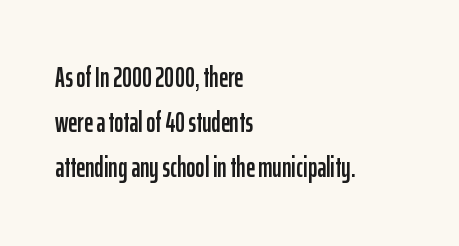
{"serif": "no", "italic": "no", "width": "condensed", "stroke_contrast": "low", "x_height": "medium", "monospaced": "no", "underline": "no", "align": "left", "line_spacing": "normal", "line_spacing_ratio": 1.61, "letter_spacing": "normal", "letter_spacing_em": 0.0, "glyph_px": 28}
